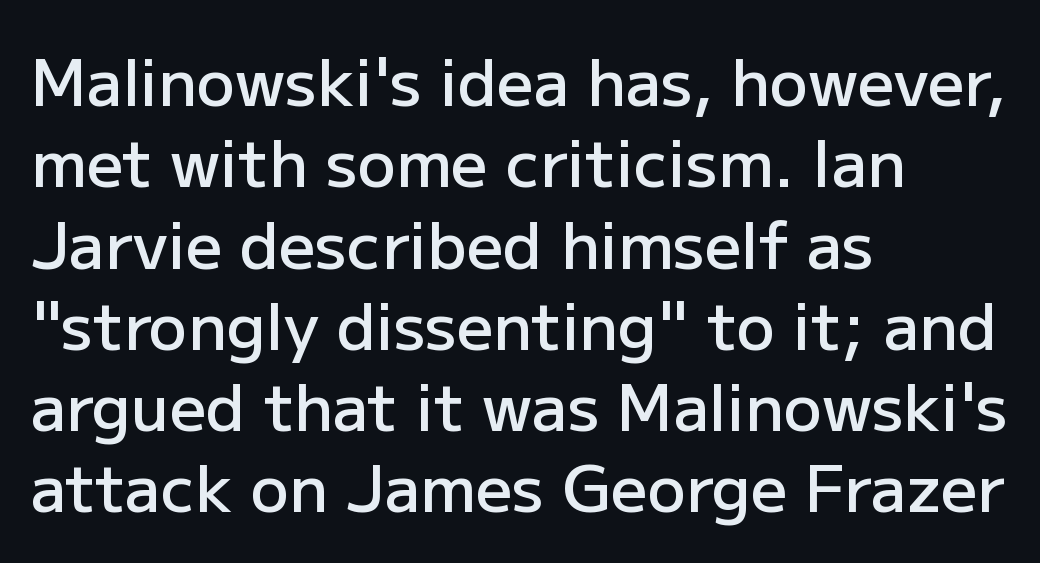
The image shows 64 px semibold sans-serif type, upright; set left-aligned, normal line spacing (1.27x), normal letter spacing, not underlined; low stroke contrast and a medium x-height.
